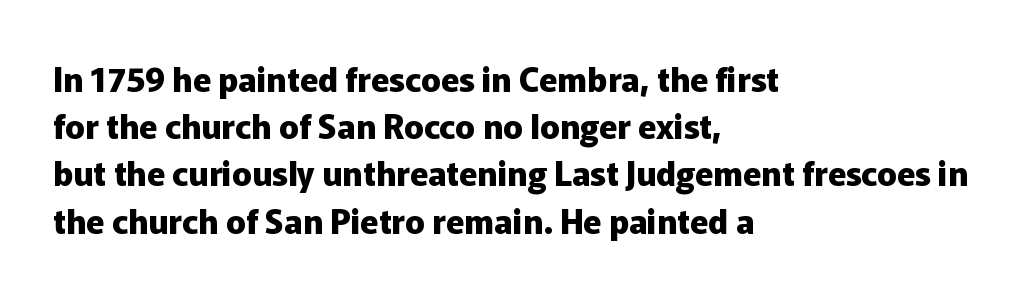
{"serif": "no", "italic": "no", "bold": "yes", "weight": "heavy", "width": "normal", "stroke_contrast": "low", "x_height": "medium", "monospaced": "no", "underline": "no", "align": "left", "line_spacing": "normal", "line_spacing_ratio": 1.43, "letter_spacing": "normal", "letter_spacing_em": 0.0, "glyph_px": 33}
